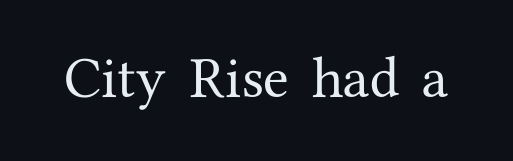
Q: Is the text italic (slanted)? A: No, it is upright.
Q: Is the typeface a serif or a sans-serif typeface? A: Serif.
Q: Is the text underlined? A: No.
Q: Is the spacing between letters normal or unusually wide? A: Normal.
Q: Width (condensed, normal, or wide)? A: Normal.
Q: Stroke contrast? A: Medium.
Q: x-height? A: Medium.
Q: Monospaced? A: No.
